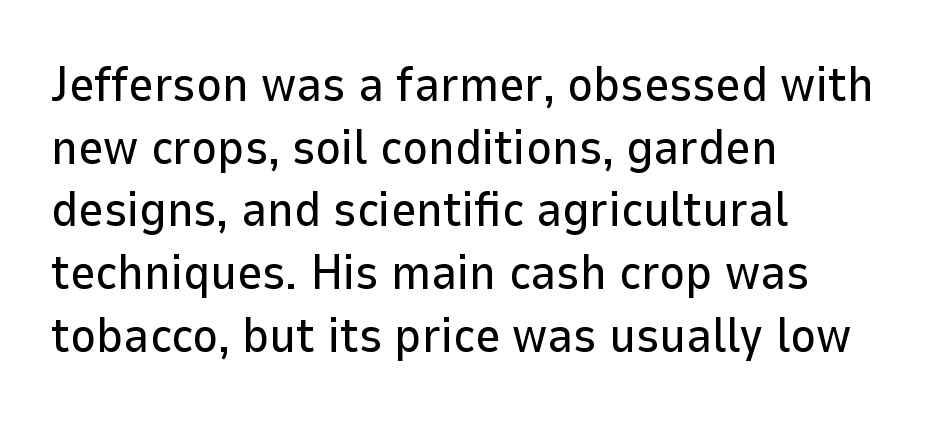
Q: Is the text italic (slanted)? A: No, it is upright.
Q: Is the typeface a serif or a sans-serif typeface? A: Sans-serif.
Q: Is the text underlined? A: No.
Q: How is the paragraph aligned? A: Left-aligned.
Q: Is the spacing between letters normal or unusually wide? A: Normal.
Q: Is the spacing between lines tight, normal or loose? A: Normal.
Q: Width (condensed, normal, or wide)? A: Normal.
Q: Stroke contrast? A: Low.
Q: x-height? A: Medium.
Q: Monospaced? A: No.
